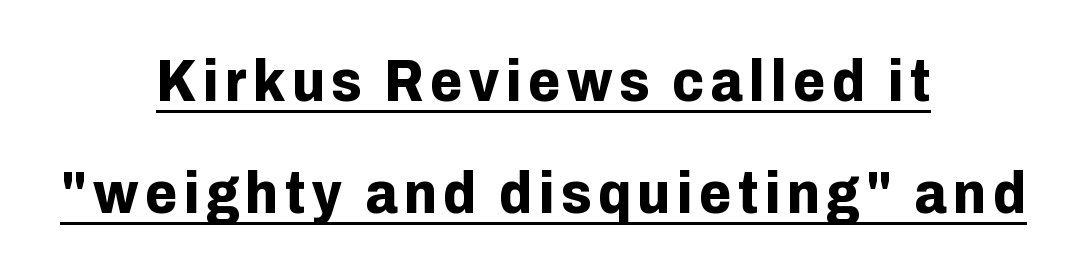
The face used here appears with an underline applied. Interline gaps are noticeably wide in this sample. A typesetter would call this proportional, since set widths differ per character. Typeset on center — no edge is straight. In terms of posture, this sample is upright.
